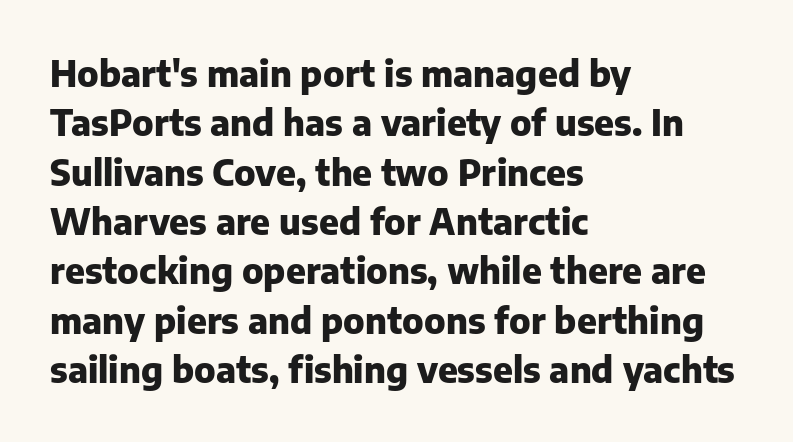
Q: Is the text bold? A: Yes.
Q: Is the text italic (slanted)? A: No, it is upright.
Q: Is the typeface a serif or a sans-serif typeface? A: Sans-serif.
Q: Is the text underlined? A: No.
Q: How is the paragraph aligned? A: Left-aligned.
Q: Is the spacing between letters normal or unusually wide? A: Normal.
Q: Is the spacing between lines tight, normal or loose? A: Normal.
Q: Width (condensed, normal, or wide)? A: Normal.
Q: Stroke contrast? A: Low.
Q: x-height? A: Medium.
Q: Monospaced? A: No.
